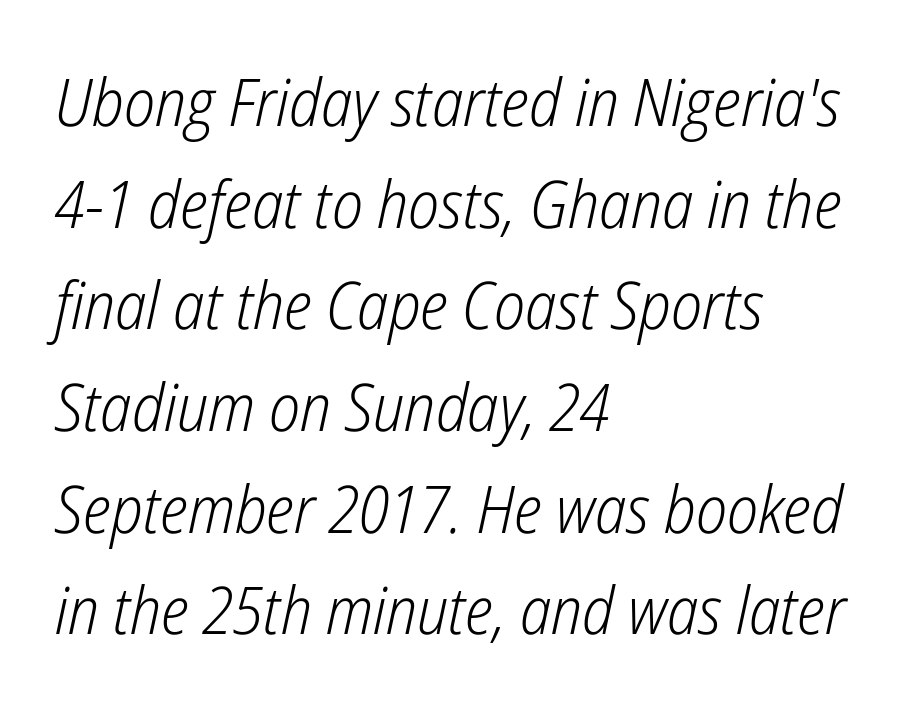
The image shows 66 px light, condensed type, italic (leaning right); set left-aligned, normal line spacing (1.54x), normal letter spacing, not underlined; low stroke contrast and a medium x-height.
